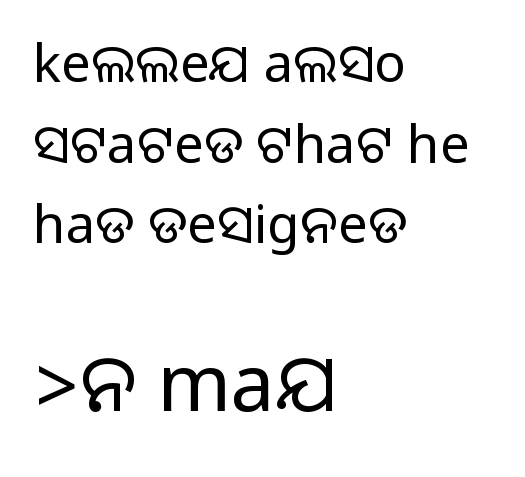
{"serif": "no", "italic": "no", "width": "normal", "stroke_contrast": "medium", "monospaced": "no", "underline": "no", "align": "left", "line_spacing": "normal", "line_spacing_ratio": 1.52, "letter_spacing": "normal", "letter_spacing_em": 0.0, "larger_block": "second", "size_ratio": 1.49, "glyph_px": 79}
